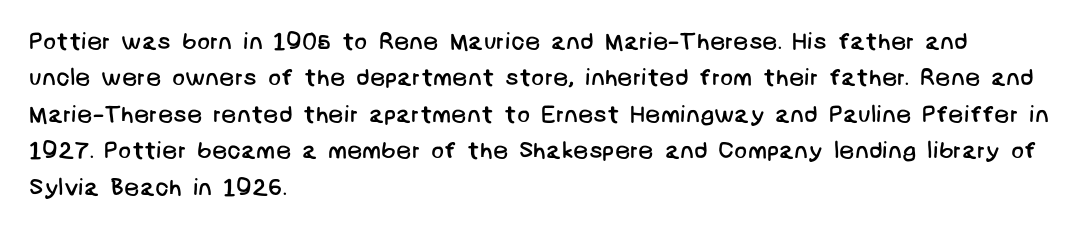
The image shows 24 px text type; set left-aligned, normal line spacing (1.52x), normal letter spacing, not underlined.
